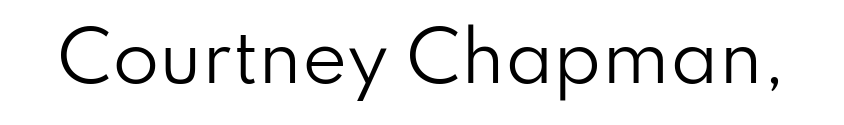
Q: Is the text bold? A: No.
Q: Is the text italic (slanted)? A: No, it is upright.
Q: Is the typeface a serif or a sans-serif typeface? A: Sans-serif.
Q: Is the text underlined? A: No.
Q: Is the spacing between letters normal or unusually wide? A: Normal.
Q: Width (condensed, normal, or wide)? A: Normal.
Q: Stroke contrast? A: Low.
Q: x-height? A: Small.
Q: Monospaced? A: No.
